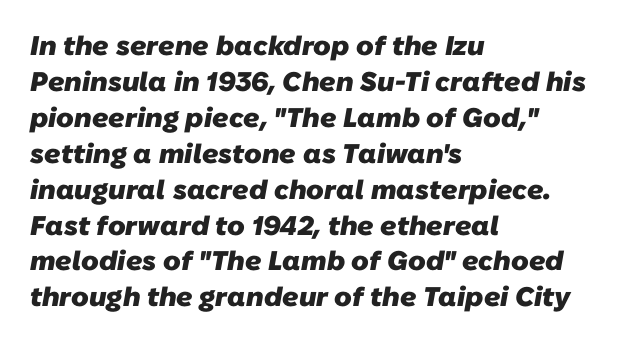
Q: Is the text bold? A: Yes.
Q: Is the text underlined? A: No.
Q: How is the paragraph aligned? A: Left-aligned.
Q: Is the spacing between letters normal or unusually wide? A: Normal.
Q: Is the spacing between lines tight, normal or loose? A: Normal.
